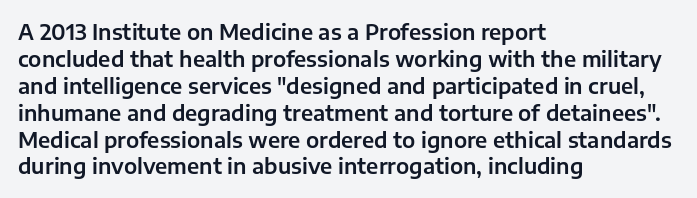
The image shows 21 px text type, upright; set left-aligned, normal line spacing (1.28x), normal letter spacing, not underlined.
